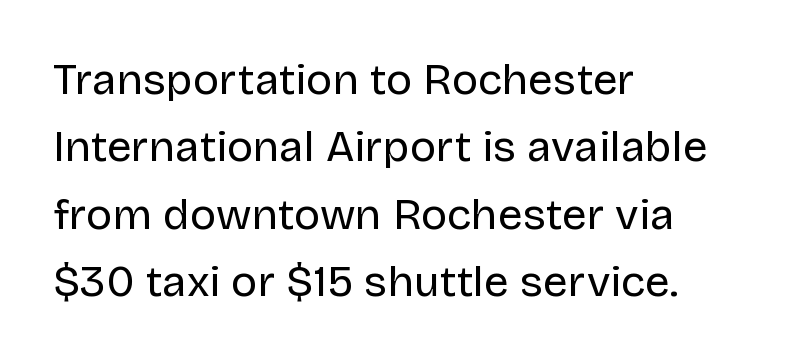
Q: Is the text bold? A: No.
Q: Is the text italic (slanted)? A: No, it is upright.
Q: Is the typeface a serif or a sans-serif typeface? A: Sans-serif.
Q: Is the text underlined? A: No.
Q: How is the paragraph aligned? A: Left-aligned.
Q: Is the spacing between letters normal or unusually wide? A: Normal.
Q: Is the spacing between lines tight, normal or loose? A: Normal.
Q: Width (condensed, normal, or wide)? A: Normal.
Q: Stroke contrast? A: Low.
Q: x-height? A: Large.
Q: Monospaced? A: No.
